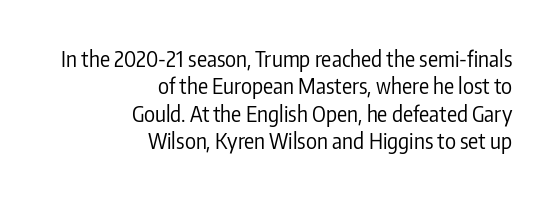
Q: Is the text bold? A: No.
Q: Is the text italic (slanted)? A: No, it is upright.
Q: Is the text underlined? A: No.
Q: How is the paragraph aligned? A: Right-aligned.
Q: Is the spacing between letters normal or unusually wide? A: Normal.
Q: Is the spacing between lines tight, normal or loose? A: Normal.
